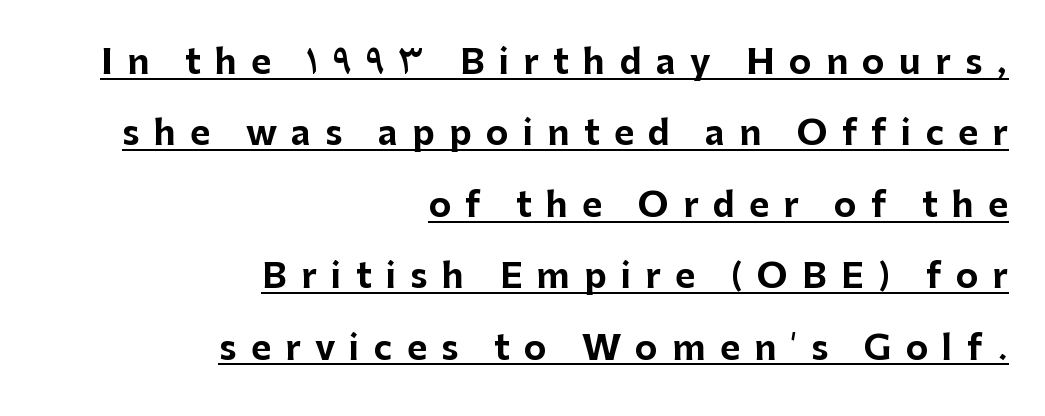
{"serif": "no", "italic": "no", "bold": "yes", "weight": "bold", "width": "normal", "stroke_contrast": "low", "x_height": "medium", "monospaced": "no", "underline": "yes", "align": "right", "line_spacing": "loose", "line_spacing_ratio": 2.1, "letter_spacing": "wide", "letter_spacing_em": 0.42, "glyph_px": 34}
